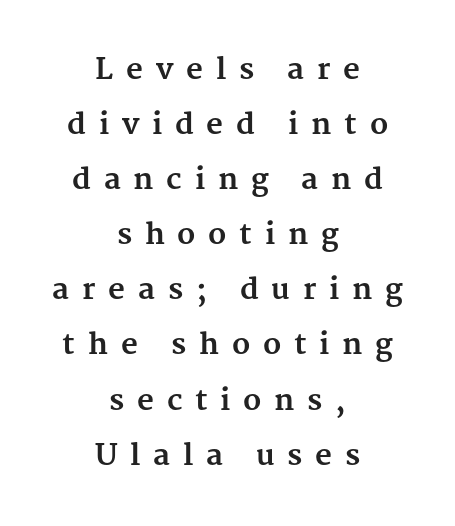
Q: Is the text bold? A: Yes.
Q: Is the text italic (slanted)? A: No, it is upright.
Q: Is the typeface a serif or a sans-serif typeface? A: Serif.
Q: Is the text underlined? A: No.
Q: How is the paragraph aligned? A: Centered.
Q: Is the spacing between letters normal or unusually wide? A: Unusually wide.
Q: Is the spacing between lines tight, normal or loose? A: Loose.
Q: Width (condensed, normal, or wide)? A: Normal.
Q: Stroke contrast? A: Medium.
Q: x-height? A: Medium.
Q: Monospaced? A: No.
